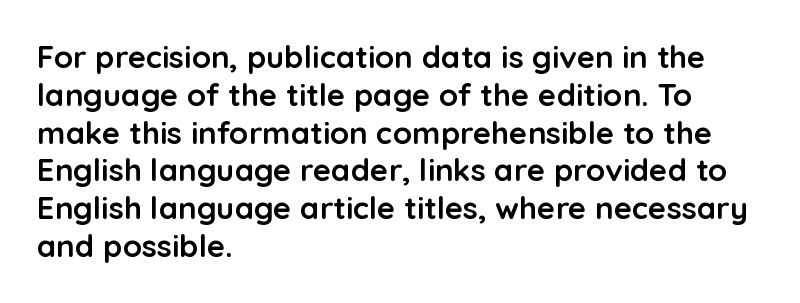
The image shows 31 px semibold sans-serif type, upright; set left-aligned, line spacing 1.22x, normal letter spacing, not underlined; low stroke contrast and a medium x-height.
